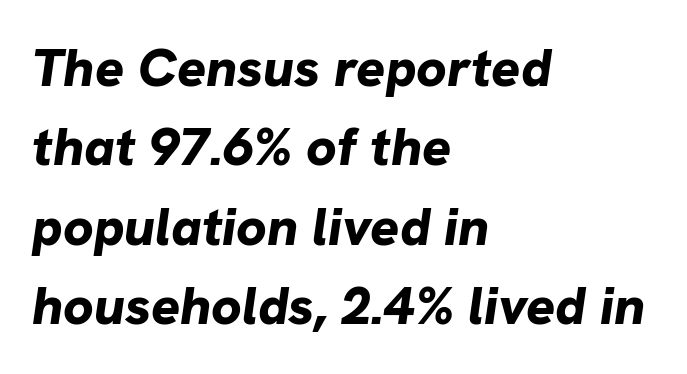
The letters are slanted; this is an italic face. Casual observation: everything's shoved over to the left. Compared with typical paragraphs, the rows here are spaced about the same. Here the glyphs are tracked normally, forming tight word shapes.
